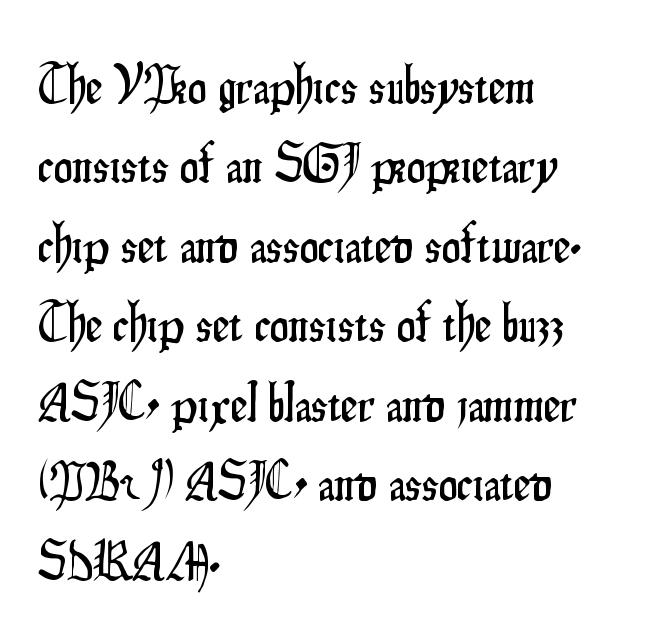
{"serif": "no", "italic": "no", "width": "condensed", "stroke_contrast": "low", "x_height": "small", "monospaced": "no", "underline": "no", "align": "left", "line_spacing": "normal", "line_spacing_ratio": 1.5, "letter_spacing": "normal", "letter_spacing_em": 0.0, "glyph_px": 53}
